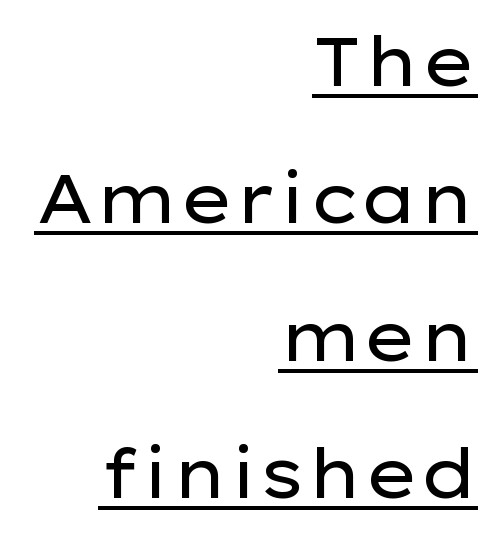
Q: Is the text bold? A: No.
Q: Is the text italic (slanted)? A: No, it is upright.
Q: Is the typeface a serif or a sans-serif typeface? A: Sans-serif.
Q: Is the text underlined? A: Yes.
Q: How is the paragraph aligned? A: Right-aligned.
Q: Is the spacing between letters normal or unusually wide? A: Normal.
Q: Is the spacing between lines tight, normal or loose? A: Loose.
Q: Width (condensed, normal, or wide)? A: Wide.
Q: Stroke contrast? A: Low.
Q: x-height? A: Medium.
Q: Monospaced? A: No.
